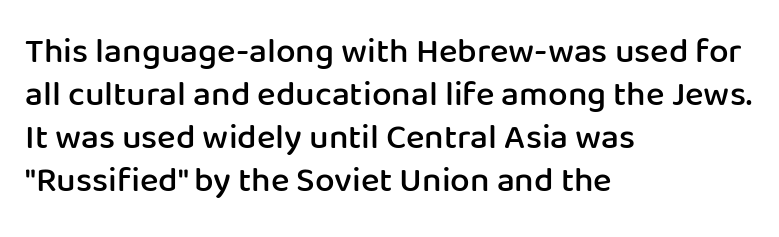
{"serif": "no", "italic": "no", "bold": "semi", "weight": "semibold", "width": "normal", "stroke_contrast": "low", "x_height": "medium", "monospaced": "no", "underline": "no", "align": "left", "line_spacing_ratio": 1.23, "letter_spacing": "normal", "letter_spacing_em": 0.0, "glyph_px": 35}
